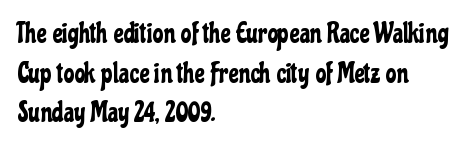
Q: Is the text italic (slanted)? A: No, it is upright.
Q: Is the text underlined? A: No.
Q: How is the paragraph aligned? A: Left-aligned.
Q: Is the spacing between letters normal or unusually wide? A: Normal.
Q: Is the spacing between lines tight, normal or loose? A: Normal.
